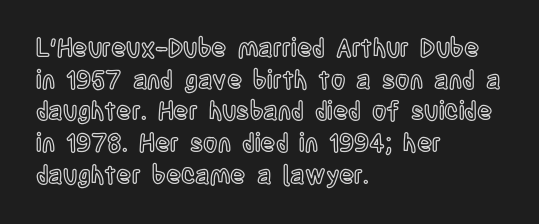
The image shows 25 px text type, upright; set left-aligned, normal line spacing (1.27x), normal letter spacing, not underlined.
